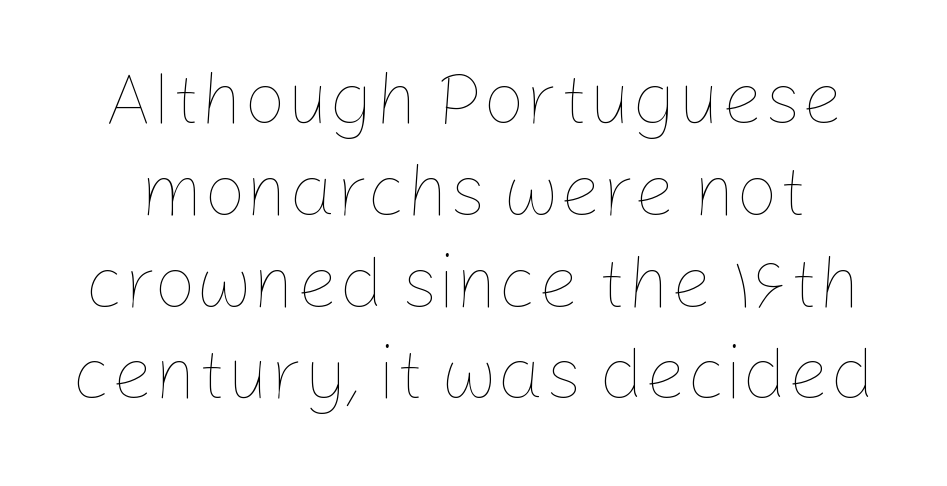
The image shows 74 px thin type, upright; set line spacing 1.24x, normal letter spacing, not underlined; low stroke contrast and a medium x-height.
